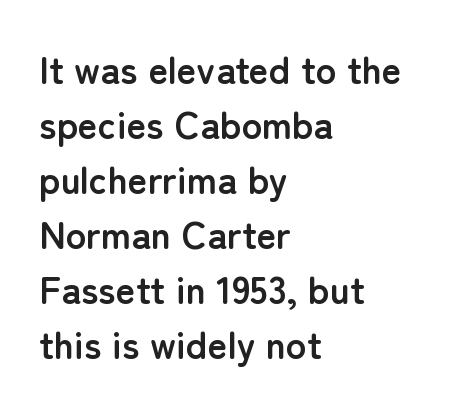
A roman cut, with each character standing at attention. Interline gaps are of average width in this sample. These lines are composed in type without serifs. These lines stack with their left ends in a neat column.
